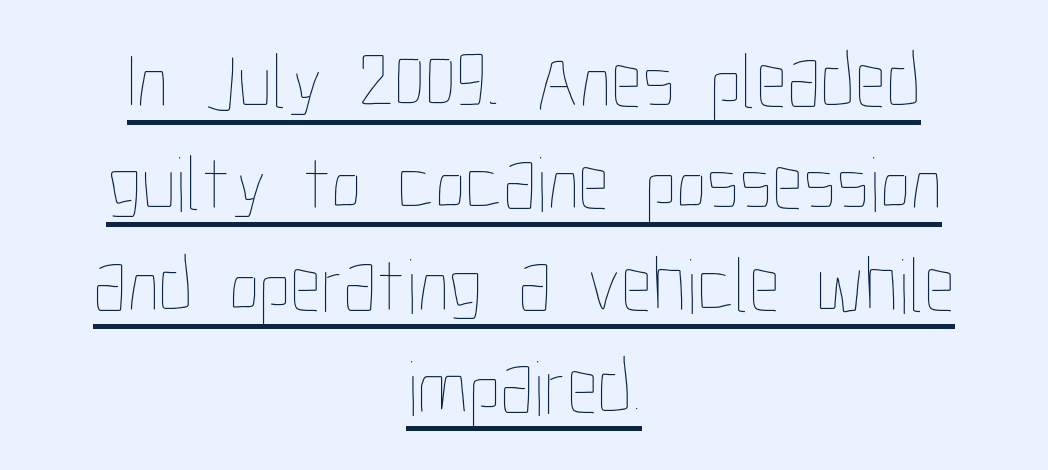
{"italic": "no", "bold": "no", "weight": "thin", "width": "condensed", "stroke_contrast": "low", "x_height": "medium", "monospaced": "no", "underline": "yes", "align": "center", "line_spacing": "normal", "line_spacing_ratio": 1.29, "letter_spacing": "normal", "letter_spacing_em": 0.0, "glyph_px": 79}
